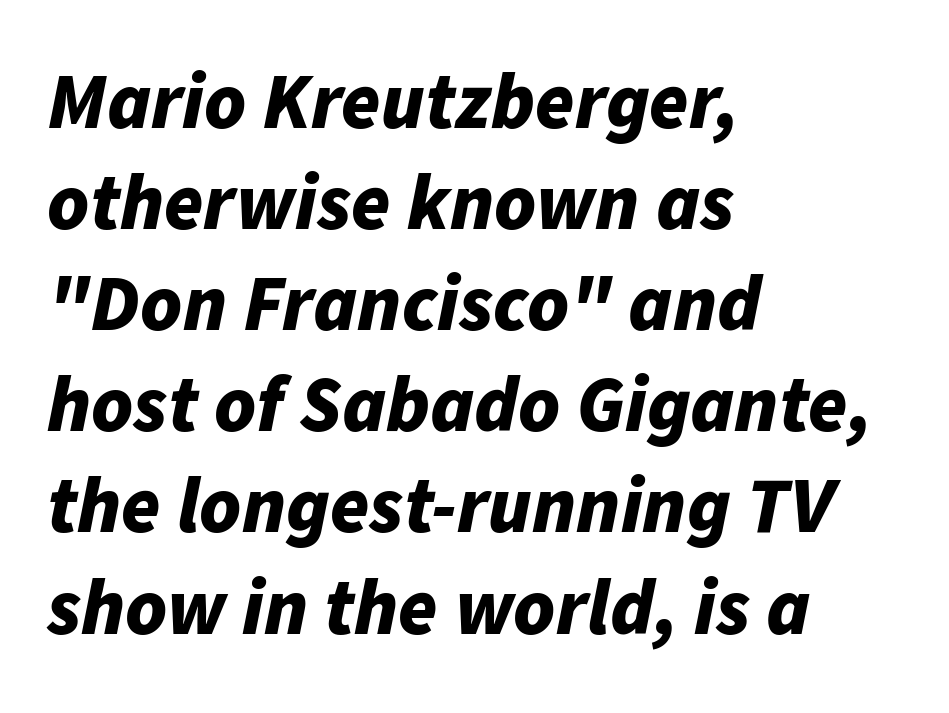
The image shows 79 px bold type, italic (leaning right); set left-aligned, normal line spacing (1.28x), normal letter spacing, not underlined; low stroke contrast and a medium x-height.
